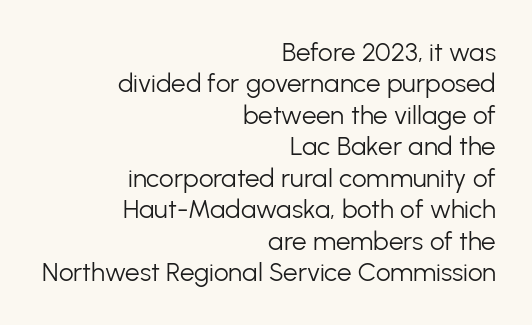
Nothing heavy about these letters — not bold at all. Default kerning and tracking; the words read as compact shapes. Is the block centered? No — it sits flush against the right margin. The baseline area is clear. In terms of posture, this sample is upright.
